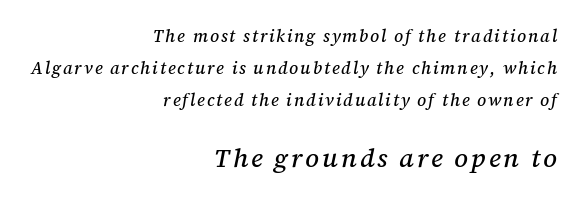
{"italic": "yes", "lean": "right", "slant_degrees": 12, "underline": "no", "align": "right", "line_spacing_ratio": 1.87, "larger_block": "second", "size_ratio": 1.53, "glyph_px": 26}
